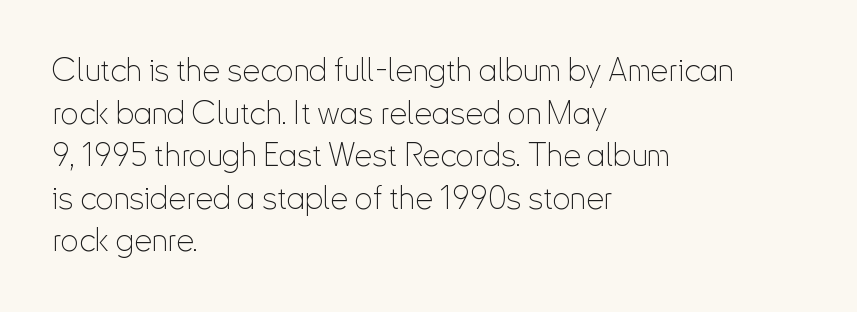
The image shows 32 px thin, condensed sans-serif type, upright; set left-aligned, normal line spacing (1.33x), normal letter spacing, not underlined; low stroke contrast and a small x-height.
